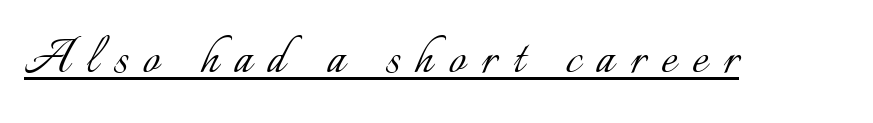
Q: Is the text bold? A: No.
Q: Is the text italic (slanted)? A: Yes.
Q: Is the text underlined? A: Yes.
Q: Is the spacing between letters normal or unusually wide? A: Unusually wide.
Q: Width (condensed, normal, or wide)? A: Normal.
Q: Stroke contrast? A: Low.
Q: x-height? A: Small.
Q: Monospaced? A: No.
